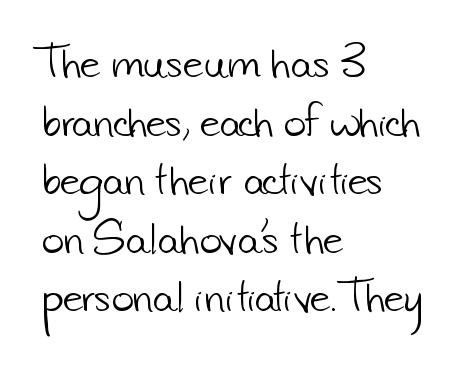
The face used here is a sans, in the tradition of grotesques and geometrics. Spacing verdict: proportional, widths tailored to each character. The typesetter chose a ragged-right arrangement here. A quiet, ordinary-to-light weight characterises the typeface.
